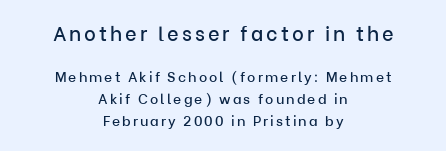
Q: Is the text italic (slanted)? A: No, it is upright.
Q: Is the text underlined? A: No.
Q: How is the paragraph aligned? A: Centered.
Q: Is the spacing between lines tight, normal or loose? A: Normal.
Q: Which block of text is set in a larger size, the first (top) or the second (bottom)? A: The first (top) one.
